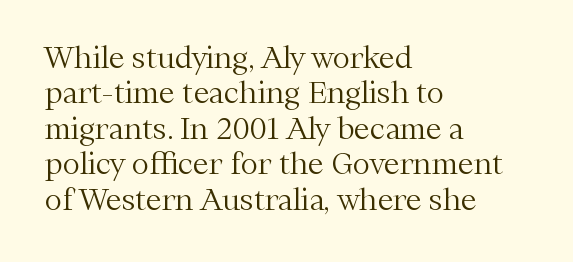
Every character sits straight up, as roman type does. Look at the tracking — it's just the regular setting, nothing added. Does the copy run flush right? No — it runs flush left. Spacing verdict: proportional, widths tailored to each character. Caption: face not bold, strokes unweighted.
